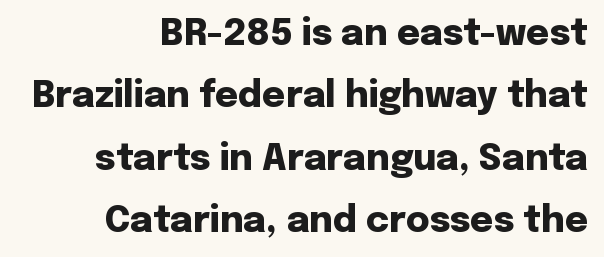
Underlining? Definitely not there. Do the letters lean? They stand straight. Characters follow at the spacing the type designer built in. Is this a fixed-width face? No — the glyphs have proportional, varying widths. Does the weight exceed regular? Yes, all the way to bold. Typographically, this falls in the sans-serif category.
